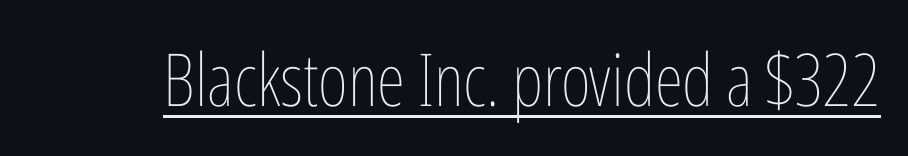
Q: Is the text bold? A: No.
Q: Is the text italic (slanted)? A: No, it is upright.
Q: Is the text underlined? A: Yes.
Q: Is the spacing between letters normal or unusually wide? A: Normal.
Q: Width (condensed, normal, or wide)? A: Condensed.
Q: Stroke contrast? A: Low.
Q: x-height? A: Medium.
Q: Monospaced? A: No.
